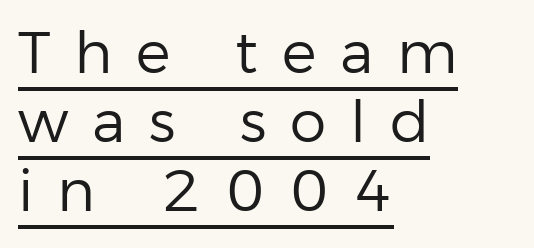
The image shows 58 px regular-weight sans-serif type, upright; set left-aligned, line spacing 1.19x, unusually wide letter spacing (+0.41 em), underlined; low stroke contrast and a medium x-height.
